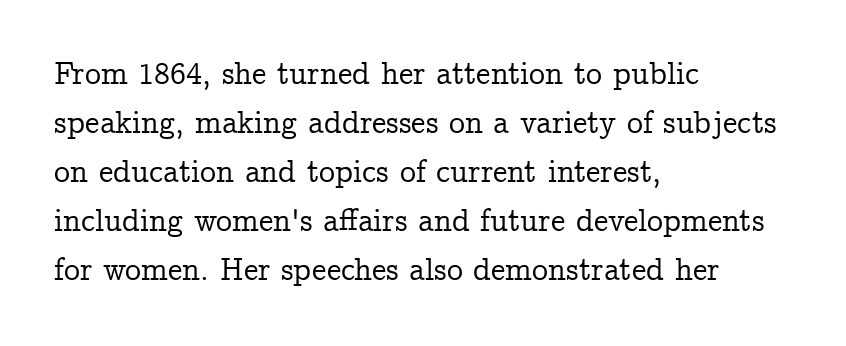
The image shows 32 px serif type, upright; set left-aligned, normal line spacing (1.53x), normal letter spacing, not underlined; low stroke contrast and a medium x-height.
